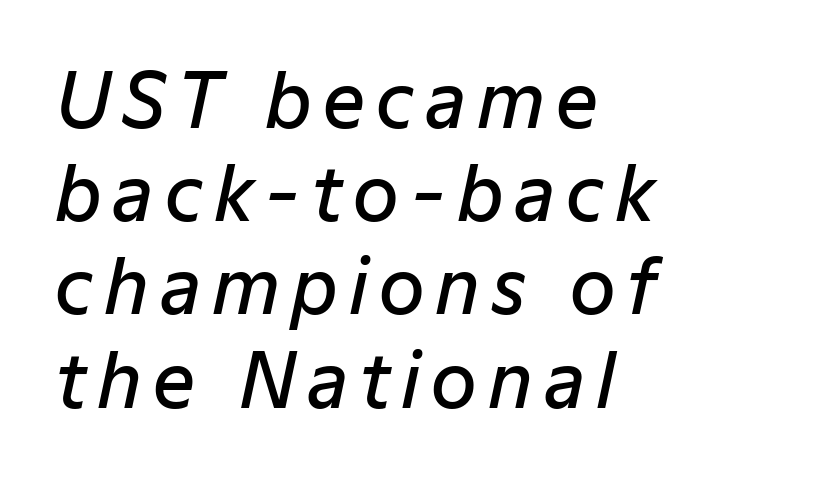
Q: Is the text bold? A: Semi-bold.
Q: Is the text italic (slanted)? A: Yes, it leans right by about 12 degrees.
Q: Is the text underlined? A: No.
Q: How is the paragraph aligned? A: Left-aligned.
Q: Is the spacing between lines tight, normal or loose? A: Normal.
Q: Width (condensed, normal, or wide)? A: Normal.
Q: Stroke contrast? A: Low.
Q: x-height? A: Medium.
Q: Monospaced? A: No.
